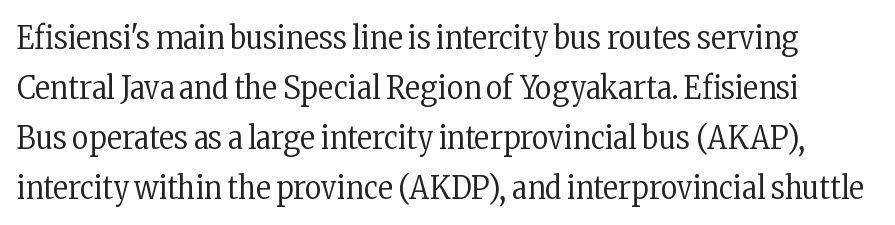
Nobody drew a line under any word here. I'd call this a serif setting — the letters wear small feet. Each letter keeps its own natural width here, so spacing adapts to shape. The space between consecutive lines is moderate.
